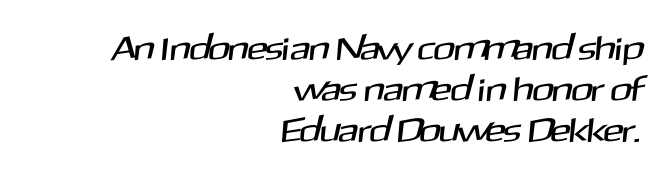
{"serif": "no", "width": "normal", "stroke_contrast": "medium", "x_height": "medium", "monospaced": "no", "underline": "no", "align": "right", "line_spacing_ratio": 1.21, "letter_spacing": "normal", "letter_spacing_em": 0.0, "glyph_px": 34}
